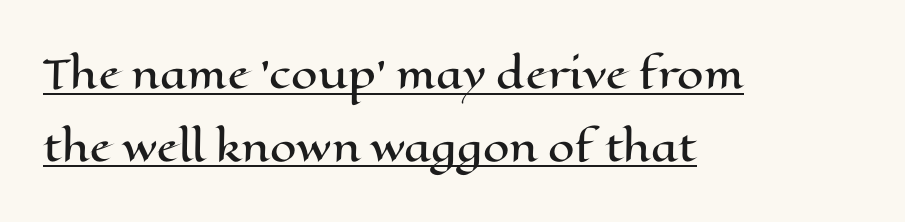
Each word holds together tightly as a unit, with standard inter-letter gaps. Line starts are locked; line ends wander. Varying glyph widths throughout — classic text-font behaviour. This rendering features underlined lettering. Rendered with straight, roman letterforms. Baseline-to-baseline distance is far greater than the letter height.
